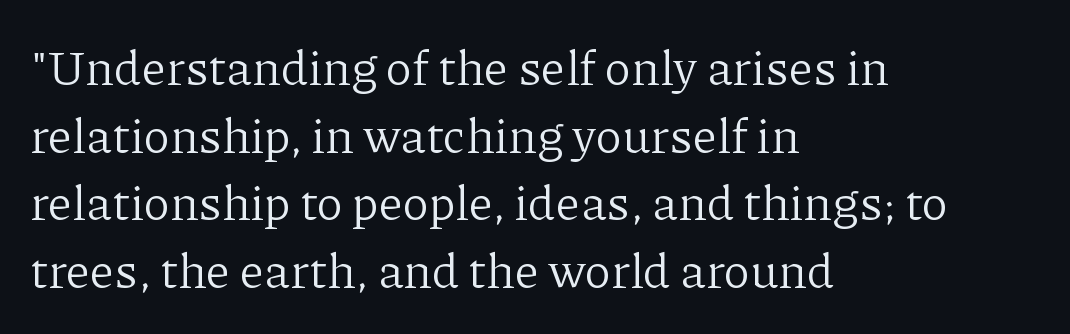
The image shows 49 px light serif type, upright; set left-aligned, normal line spacing (1.38x), normal letter spacing, not underlined; low stroke contrast and a medium x-height.
